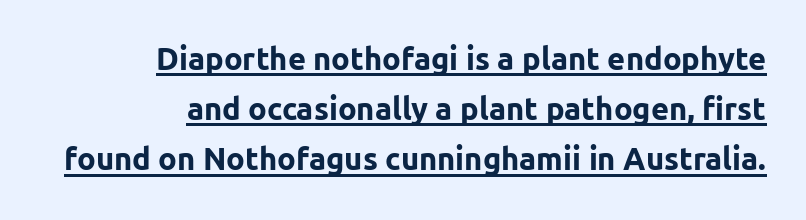
{"serif": "no", "italic": "no", "bold": "yes", "weight": "bold", "width": "normal", "stroke_contrast": "low", "x_height": "medium", "monospaced": "no", "underline": "yes", "align": "right", "line_spacing": "normal", "line_spacing_ratio": 1.62, "letter_spacing": "normal", "letter_spacing_em": 0.0, "glyph_px": 31}
